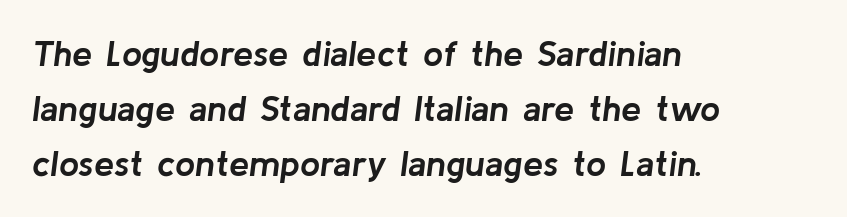
This rendering uses left alignment, leaving the right contour irregular. Note the varied advance widths — an 'i' is clearly narrower than an 'm'. Look at the tracking — it's just the regular setting, nothing added. In terms of posture, this sample is oblique. Chunky letters — that's bold for sure. How would I describe the line gaps? Plain and ordinary.
